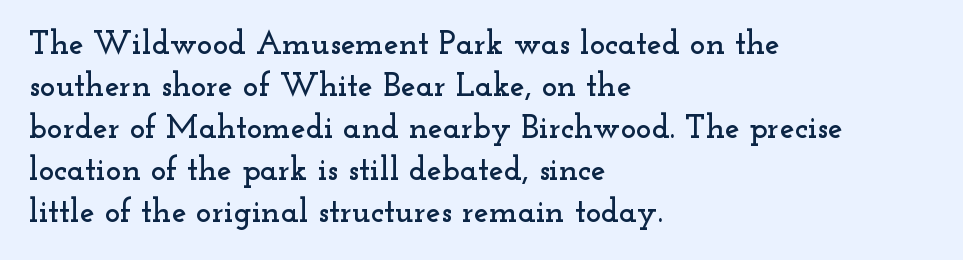
The image shows 33 px wide serif type, upright; set left-aligned, normal line spacing (1.27x), normal letter spacing, not underlined; low stroke contrast and a small x-height.
